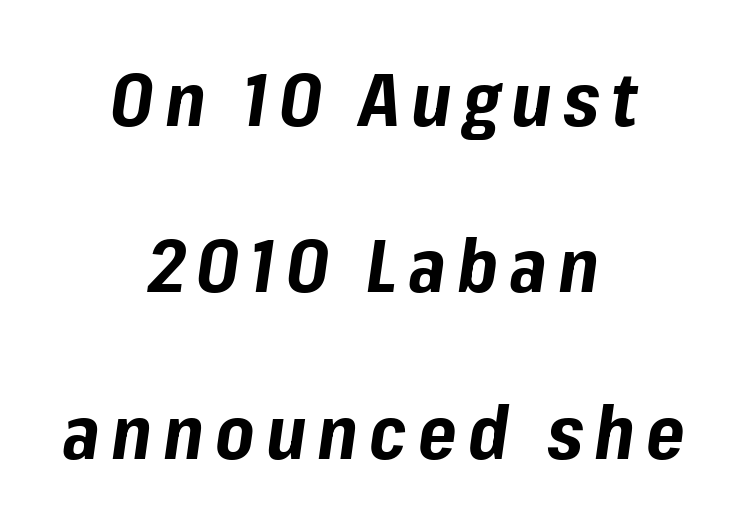
{"italic": "yes", "lean": "right", "slant_degrees": 8, "bold": "yes", "weight": "bold", "width": "normal", "stroke_contrast": "low", "x_height": "medium", "monospaced": "no", "underline": "no", "align": "center", "line_spacing": "loose", "line_spacing_ratio": 2.25, "glyph_px": 74}
